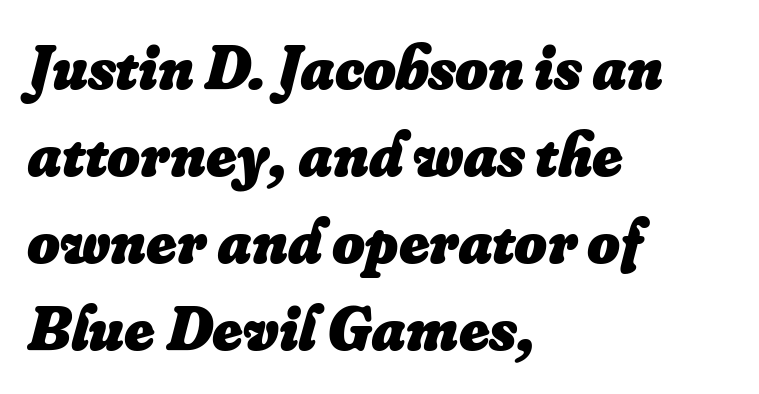
Q: Is the text bold? A: Yes.
Q: Is the text italic (slanted)? A: Yes, it leans right by about 16 degrees.
Q: Is the text underlined? A: No.
Q: How is the paragraph aligned? A: Left-aligned.
Q: Is the spacing between letters normal or unusually wide? A: Normal.
Q: Is the spacing between lines tight, normal or loose? A: Normal.
Q: Width (condensed, normal, or wide)? A: Normal.
Q: Stroke contrast? A: Low.
Q: x-height? A: Small.
Q: Monospaced? A: No.
